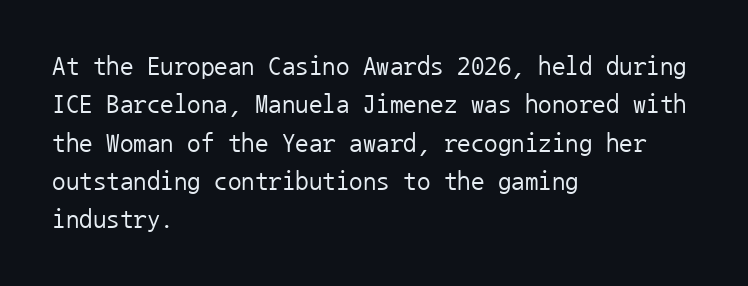
{"italic": "no", "bold": "no", "underline": "no", "align": "left", "line_spacing": "normal", "line_spacing_ratio": 1.42, "letter_spacing": "normal", "letter_spacing_em": 0.0, "glyph_px": 27}
